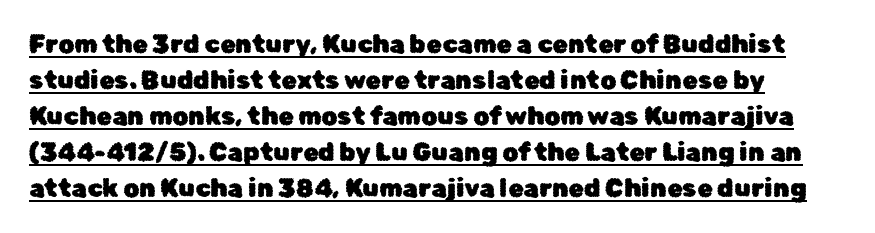
The image shows 25 px text type, upright; set normal line spacing (1.44x), normal letter spacing, underlined.
